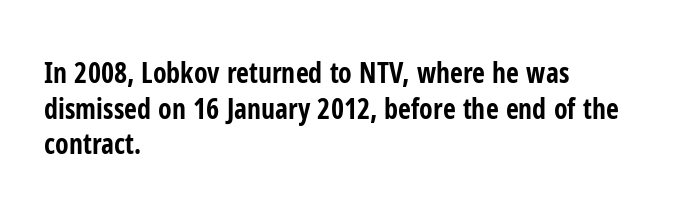
Q: Is the text bold? A: Yes.
Q: Is the text italic (slanted)? A: No, it is upright.
Q: Is the typeface a serif or a sans-serif typeface? A: Sans-serif.
Q: Is the text underlined? A: No.
Q: How is the paragraph aligned? A: Left-aligned.
Q: Is the spacing between letters normal or unusually wide? A: Normal.
Q: Is the spacing between lines tight, normal or loose? A: Normal.
Q: Width (condensed, normal, or wide)? A: Condensed.
Q: Stroke contrast? A: Low.
Q: x-height? A: Medium.
Q: Monospaced? A: No.
